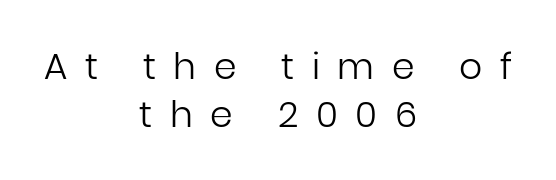
{"serif": "no", "italic": "no", "bold": "no", "weight": "regular", "width": "normal", "stroke_contrast": "low", "x_height": "medium", "monospaced": "no", "underline": "no", "align": "center", "line_spacing": "normal", "line_spacing_ratio": 1.33, "letter_spacing": "wide", "letter_spacing_em": 0.49, "glyph_px": 36}
